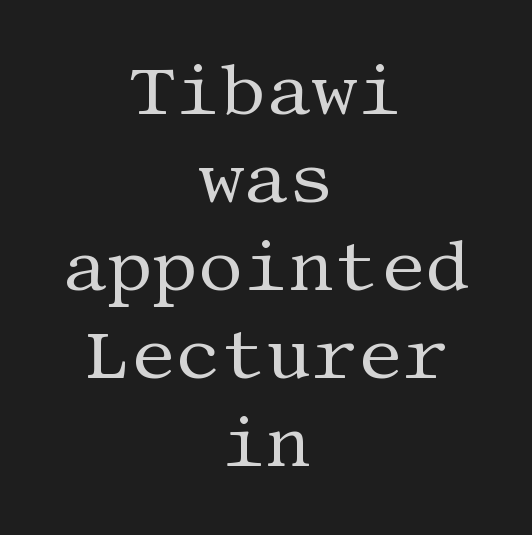
There is no visible air inserted between adjacent glyphs. One-word summary of the alignment: center. The letters look calm and open, with moderate or lighter stems. Any mark beneath the type? The region is blank. Are there feet on the stems? There are — it's a serif.
